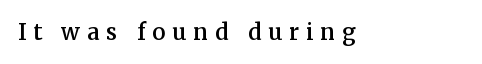
Inter-character spacing is expanded well beyond the font's built-in metrics. Just letters on the line, the space beneath them empty. Posture: vertical. Stems and bowls a touch heavier than normal — semibold.
